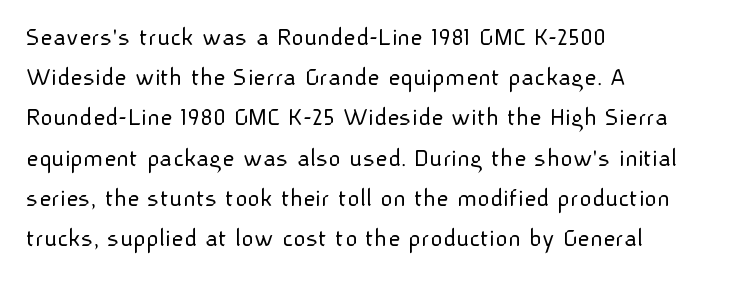
The paragraph shown leans on its left margin. Has an underline been added? It has not. The font's upright variant was chosen for this text. The cut favours lightness, reaching ordinary text weight at its darkest.
